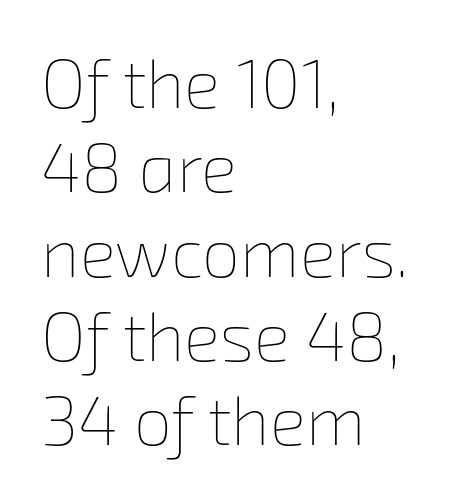
Q: Is the text bold? A: No.
Q: Is the text underlined? A: No.
Q: How is the paragraph aligned? A: Left-aligned.
Q: Is the spacing between letters normal or unusually wide? A: Normal.
Q: Width (condensed, normal, or wide)? A: Normal.
Q: Stroke contrast? A: Low.
Q: x-height? A: Medium.
Q: Monospaced? A: No.
